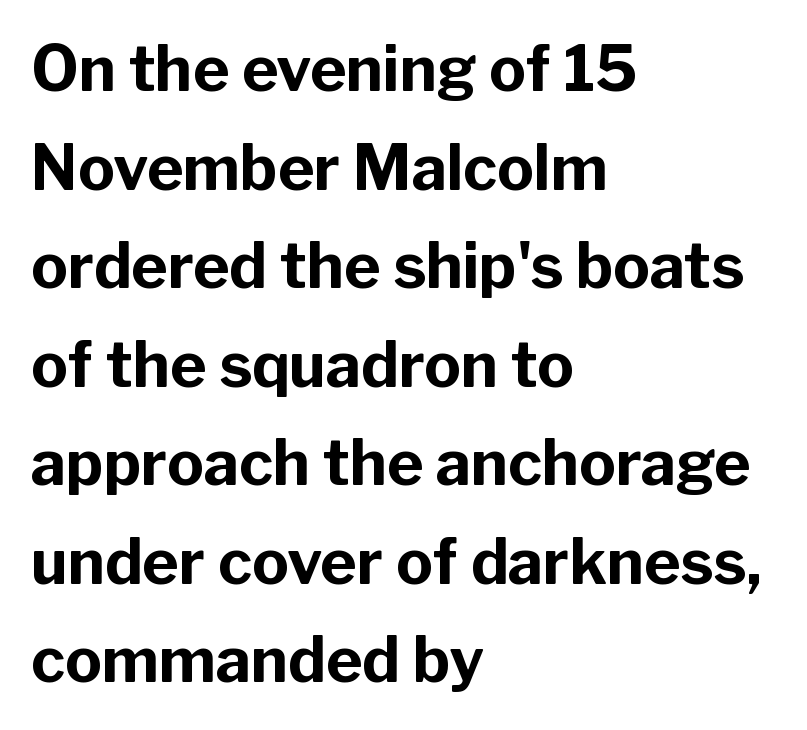
Q: Is the text bold? A: Yes.
Q: Is the text italic (slanted)? A: No, it is upright.
Q: Is the typeface a serif or a sans-serif typeface? A: Sans-serif.
Q: Is the text underlined? A: No.
Q: How is the paragraph aligned? A: Left-aligned.
Q: Is the spacing between letters normal or unusually wide? A: Normal.
Q: Is the spacing between lines tight, normal or loose? A: Normal.
Q: Width (condensed, normal, or wide)? A: Normal.
Q: Stroke contrast? A: Low.
Q: x-height? A: Medium.
Q: Monospaced? A: No.
